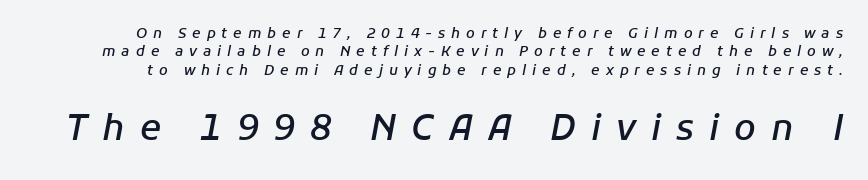
There's an unmistakable incline to the writing here. Varying glyph widths throughout — classic text-font behaviour. Display-style spreading of the glyphs; the letterfit is very open. A typesetter would call this leading conventional body-copy spacing. The typesetting leans somewhat heavy: a semibold. Whoever set this made the second block the dominant, larger element.
